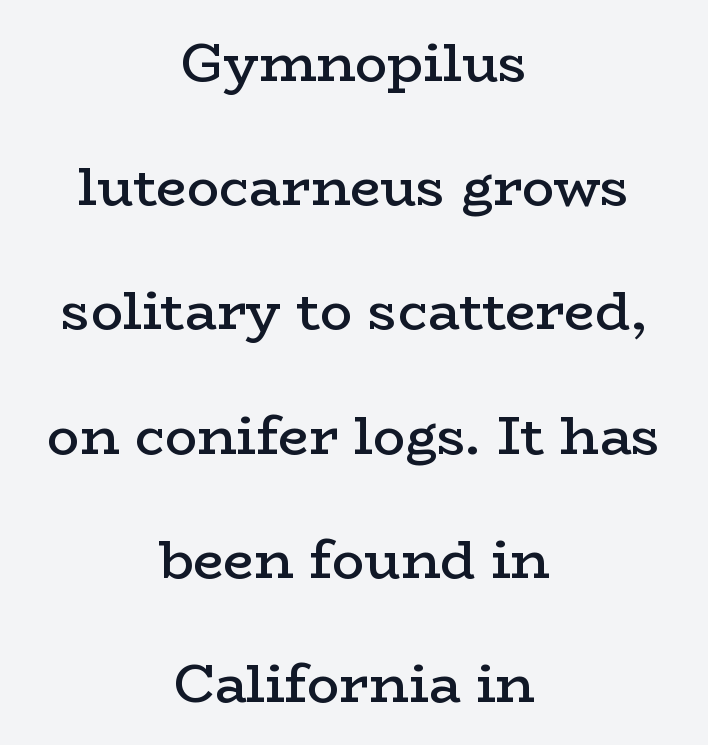
Q: Is the text bold? A: Semi-bold.
Q: Is the text italic (slanted)? A: No, it is upright.
Q: Is the typeface a serif or a sans-serif typeface? A: Serif.
Q: Is the text underlined? A: No.
Q: How is the paragraph aligned? A: Centered.
Q: Is the spacing between letters normal or unusually wide? A: Normal.
Q: Is the spacing between lines tight, normal or loose? A: Loose.
Q: Width (condensed, normal, or wide)? A: Wide.
Q: Stroke contrast? A: Low.
Q: x-height? A: Medium.
Q: Monospaced? A: No.
